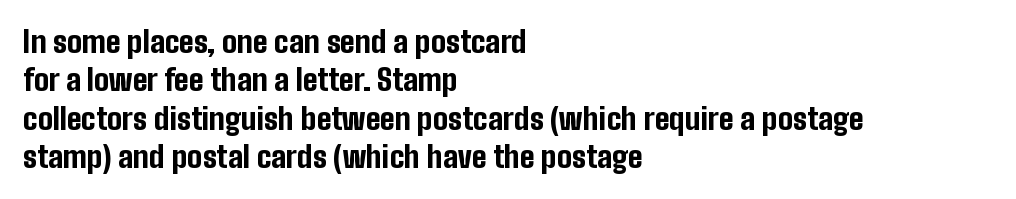
{"serif": "no", "italic": "no", "bold": "yes", "weight": "bold", "width": "condensed", "stroke_contrast": "low", "x_height": "medium", "monospaced": "no", "underline": "no", "align": "left", "line_spacing": "normal", "line_spacing_ratio": 1.28, "letter_spacing": "normal", "letter_spacing_em": 0.0, "glyph_px": 30}
